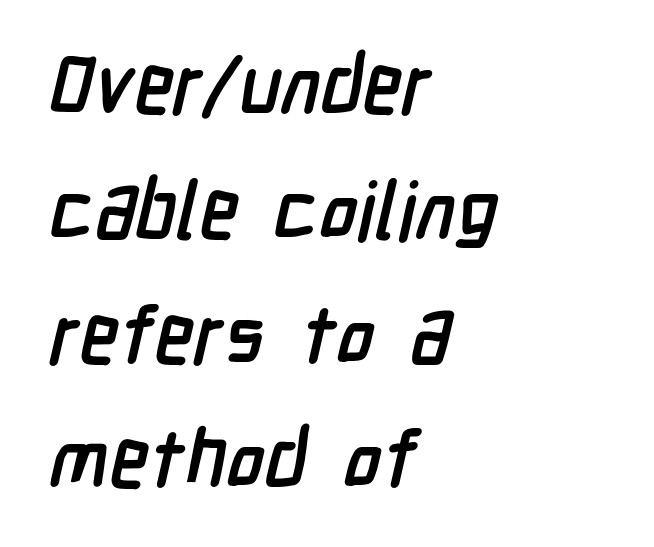
{"serif": "no", "bold": "yes", "weight": "semibold", "width": "condensed", "stroke_contrast": "low", "x_height": "medium", "monospaced": "no", "underline": "no", "align": "left", "line_spacing": "normal", "line_spacing_ratio": 1.56, "letter_spacing": "normal", "letter_spacing_em": 0.0, "glyph_px": 80}
